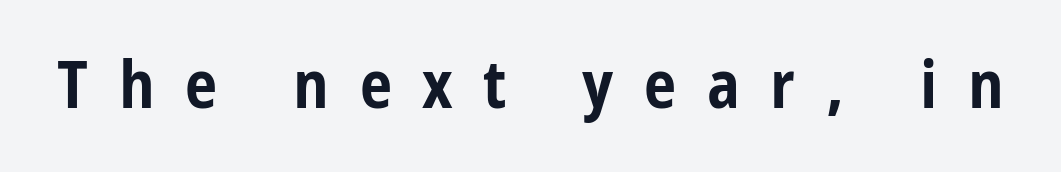
The image shows 65 px bold, condensed sans-serif type, upright; set unusually wide letter spacing (+0.47 em), not underlined; low stroke contrast and a medium x-height.
